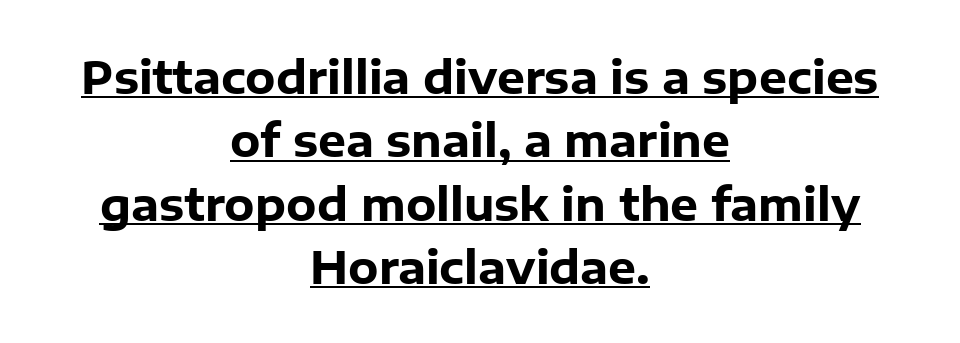
This is roman type, the default non-slanted kind. The passage shown has conventional tracking throughout. These lines are centered, leaving both edges ragged. The rendering uses the underline text-decoration.
